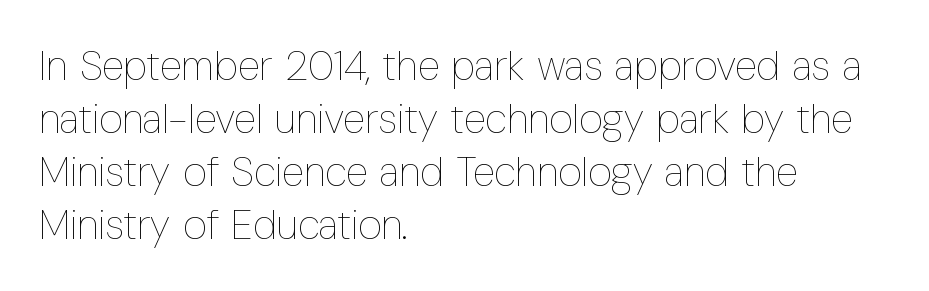
Q: Is the text bold? A: No.
Q: Is the text italic (slanted)? A: No, it is upright.
Q: Is the text underlined? A: No.
Q: How is the paragraph aligned? A: Left-aligned.
Q: Is the spacing between letters normal or unusually wide? A: Normal.
Q: Is the spacing between lines tight, normal or loose? A: Normal.
Q: Width (condensed, normal, or wide)? A: Condensed.
Q: Stroke contrast? A: Low.
Q: x-height? A: Medium.
Q: Monospaced? A: No.
